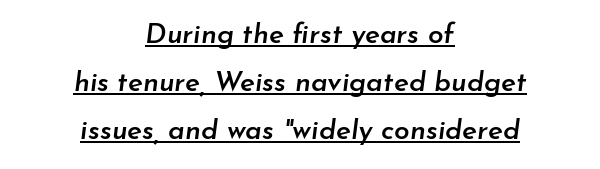
The image shows 28 px semibold type, italic (leaning right); set centered, line spacing 1.72x, normal letter spacing, underlined; low stroke contrast and a small x-height.
